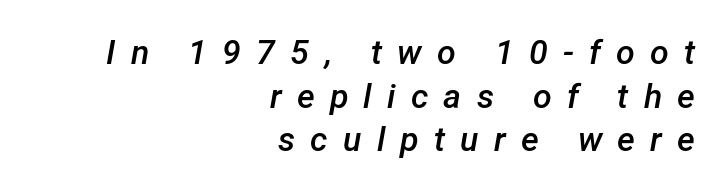
The image shows 34 px semibold type, italic (leaning right); set right-aligned, normal line spacing (1.28x), unusually wide letter spacing (+0.45 em), not underlined; low stroke contrast and a medium x-height.
